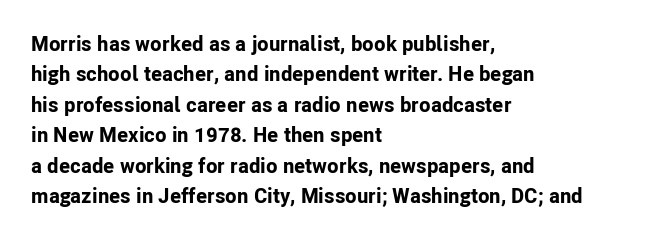
Notice how the stems are strictly vertical — no italics here. These words are printed bold, with thick strokes throughout. Leading: standard. You could call the tracking neutral — neither tight nor loose. The rendering anchors every line to the left-hand side. The words here are not underlined.
